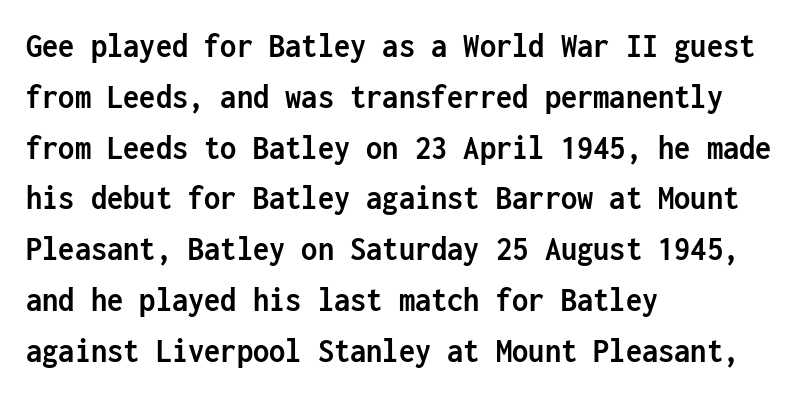
The image shows 36 px semibold, condensed sans-serif type, upright, monospaced; set left-aligned, normal line spacing (1.41x), normal letter spacing, not underlined; low stroke contrast and a medium x-height.
